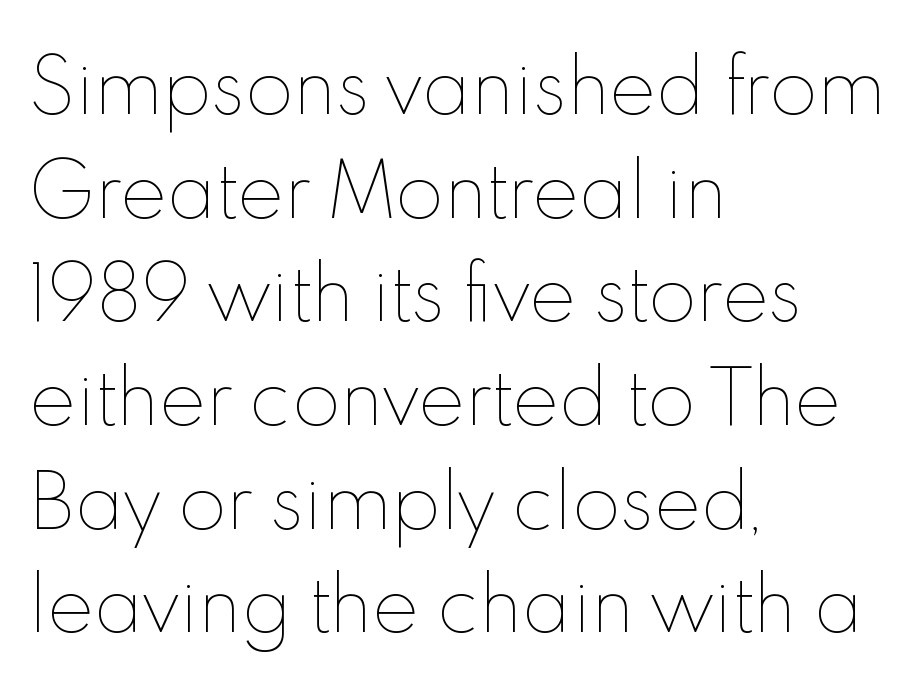
The rendering uses natural spacing where letterforms have individual widths. Does the leading feel generous? No, just average. The passage shown is not underscored anywhere. No extra tracking has been applied to these lines.
